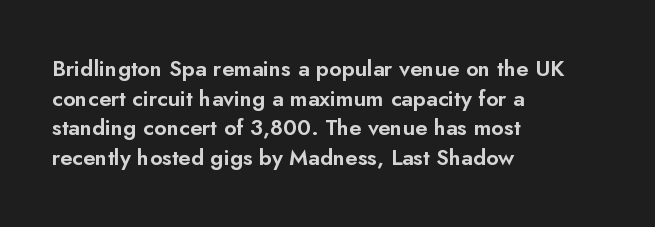
The image shows 22 px text type, upright; set left-aligned, normal line spacing (1.35x), normal letter spacing, not underlined.
